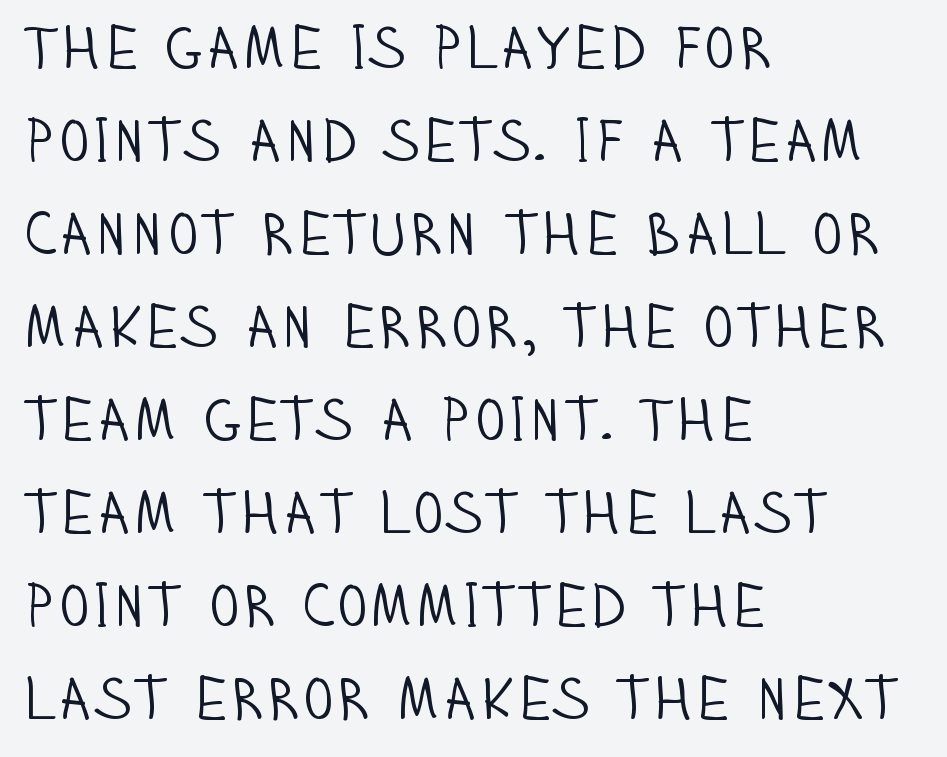
The designer went with a sans here, leaving each stem footless. These lines keep a tight, regular rhythm from letter to letter. Counters stay open thanks to moderate or lighter strokes. This sample keeps an unexceptional amount of space between lines. The font's upright variant was chosen for this text.
